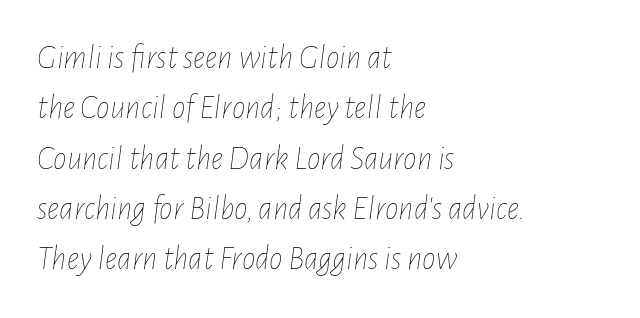
The image shows 34 px thin, condensed type, italic (leaning right); set left-aligned, normal line spacing (1.48x), normal letter spacing, not underlined; low stroke contrast and a medium x-height.
